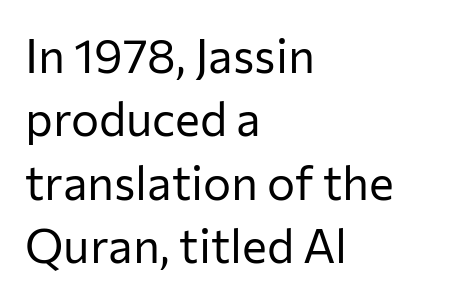
{"serif": "no", "italic": "no", "bold": "no", "weight": "regular", "width": "normal", "stroke_contrast": "low", "x_height": "medium", "monospaced": "no", "underline": "no", "align": "left", "line_spacing": "normal", "line_spacing_ratio": 1.35, "letter_spacing": "normal", "letter_spacing_em": 0.0, "glyph_px": 47}
